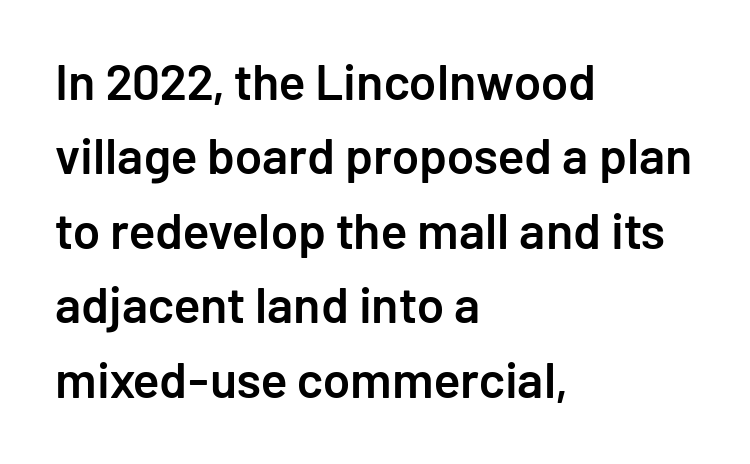
Underlining? Definitely not there. Do the characters align in a grid? No, the font is proportional. If you measured baseline to baseline, you'd find a middling distance. Firm but not heavy-handed strokes: this text is semibold. Rendered with straight, roman letterforms. This sample uses a sans-serif face.
